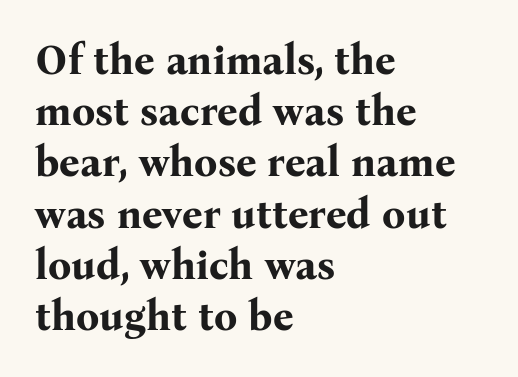
The image shows 41 px bold serif type, upright; set left-aligned, normal line spacing (1.25x), normal letter spacing, not underlined; medium stroke contrast and a medium x-height.
